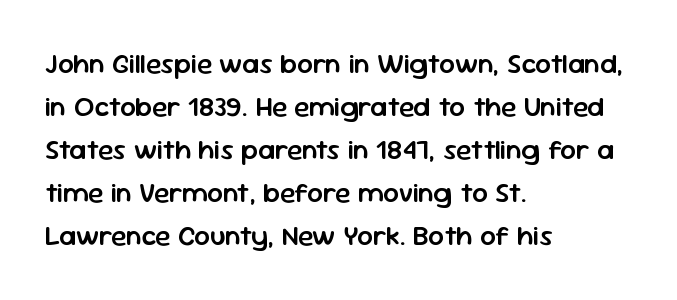
The image shows 28 px semibold sans-serif type, upright; set left-aligned, normal line spacing (1.54x), normal letter spacing, not underlined; low stroke contrast and a medium x-height.
